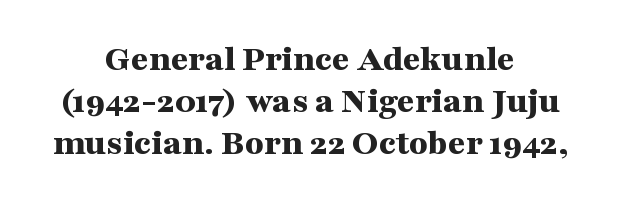
The image shows 38 px bold, wide serif type, upright; set centered, tight line spacing (1.11x), normal letter spacing, not underlined; medium stroke contrast and a medium x-height.
